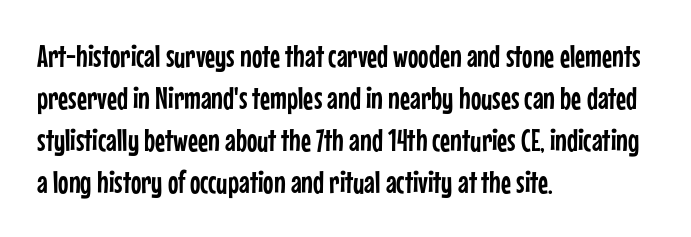
The lines in this sample share a left origin and differ only in where they stop. Check where the strokes stop: nothing finishes them off — pure sans. No extra tracking has been applied to these lines. This sample uses an upright cut, with every glyph sitting square on the baseline.
